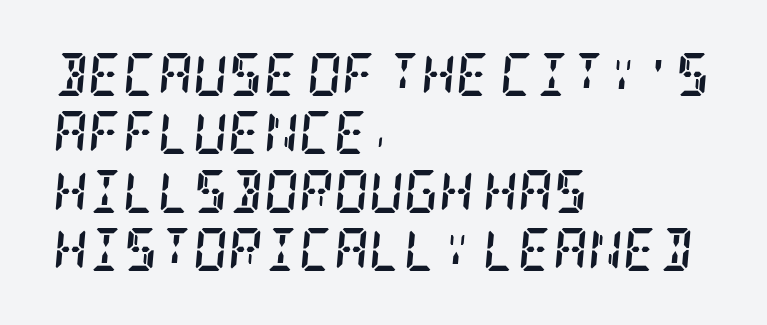
Q: Is the text bold? A: Yes.
Q: Is the text italic (slanted)? A: Yes, it leans right by about 5 degrees.
Q: Is the typeface a serif or a sans-serif typeface? A: Serif.
Q: Is the text underlined? A: No.
Q: How is the paragraph aligned? A: Left-aligned.
Q: Is the spacing between letters normal or unusually wide? A: Normal.
Q: Is the spacing between lines tight, normal or loose? A: Normal.
Q: Width (condensed, normal, or wide)? A: Condensed.
Q: Stroke contrast? A: Low.
Q: x-height? A: Large.
